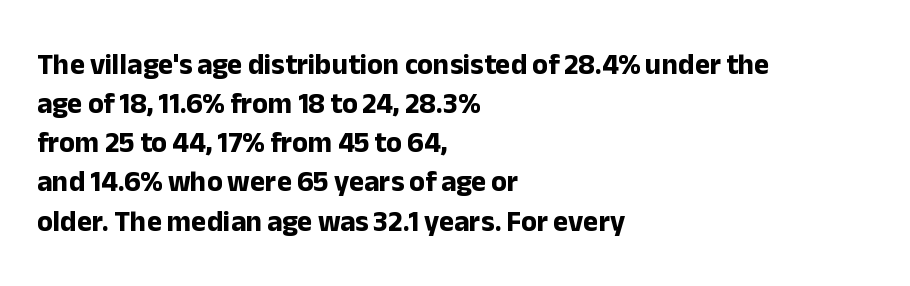
The image shows 29 px bold sans-serif type, upright; set left-aligned, normal line spacing (1.35x), normal letter spacing, not underlined; low stroke contrast and a medium x-height.
